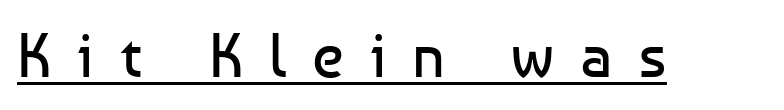
The image shows 63 px regular-weight sans-serif type, upright; set unusually wide letter spacing (+0.41 em), underlined; low stroke contrast and a medium x-height.
